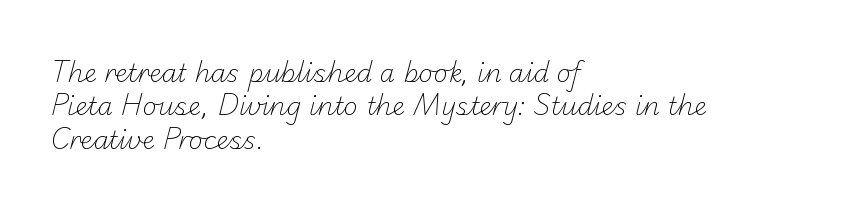
Heaviness? Minimal to ordinary, like unemphasized prose. The rendering keeps characters at their native spacing. Lines of text with bare space underneath. A student would call this left alignment; a typographer would say flush left, rag right. Evenly set lines give the paragraph a standard silhouette.
